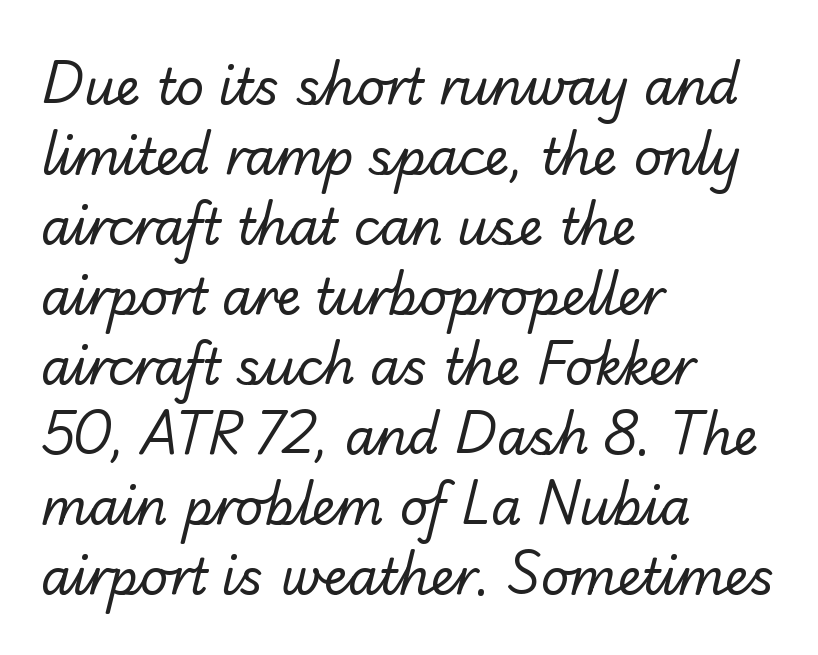
Letters rest on an invisible, unmarked baseline. Spacing verdict: proportional, widths tailored to each character. The setting favours the left margin, as ordinary paragraphs usually do. Note: no serifs on the glyphs.
